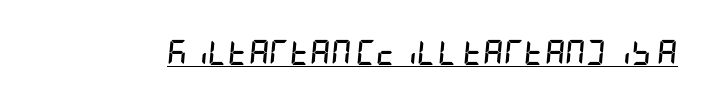
Q: Is the text bold? A: Yes.
Q: Is the text italic (slanted)? A: Yes, it leans right by about 5 degrees.
Q: Is the text underlined? A: Yes.
Q: Is the spacing between letters normal or unusually wide? A: Normal.
